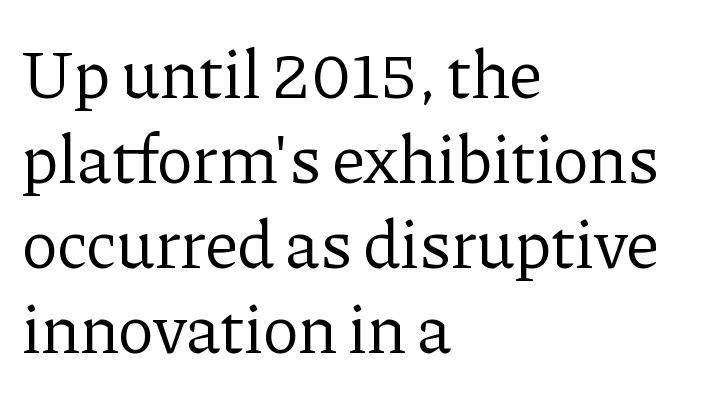
The image shows 68 px regular-weight serif type, upright; set left-aligned, normal line spacing (1.25x), normal letter spacing, not underlined; low stroke contrast and a medium x-height.
